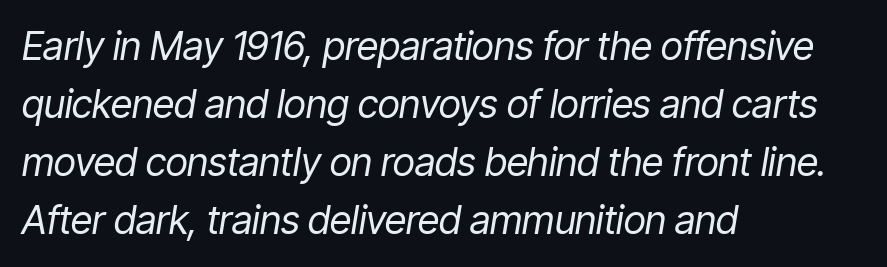
The image shows 39 px regular-weight, condensed type, italic (leaning right); set left-aligned, normal line spacing (1.49x), normal letter spacing, not underlined; low stroke contrast and a medium x-height.
